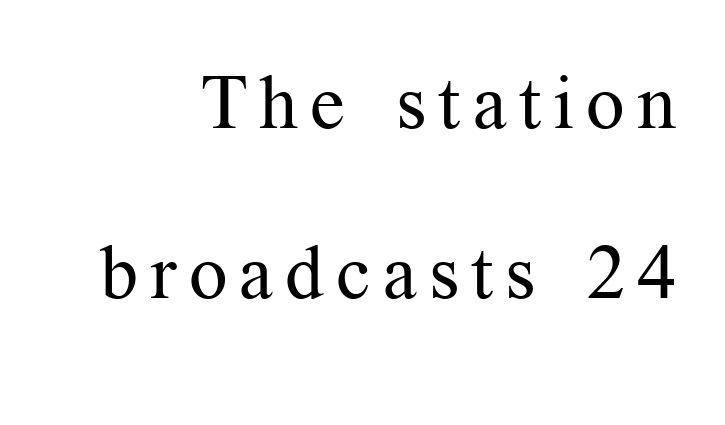
The image shows 76 px regular-weight serif type, upright; set right-aligned, loose line spacing (2.24x), not underlined; medium stroke contrast and a medium x-height.
